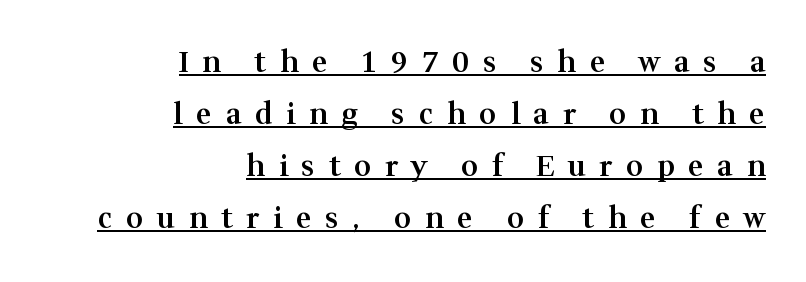
Q: Is the text bold? A: Semi-bold.
Q: Is the text italic (slanted)? A: No, it is upright.
Q: Is the typeface a serif or a sans-serif typeface? A: Serif.
Q: Is the text underlined? A: Yes.
Q: How is the paragraph aligned? A: Right-aligned.
Q: Is the spacing between letters normal or unusually wide? A: Unusually wide.
Q: Width (condensed, normal, or wide)? A: Normal.
Q: Stroke contrast? A: Medium.
Q: x-height? A: Medium.
Q: Monospaced? A: No.
